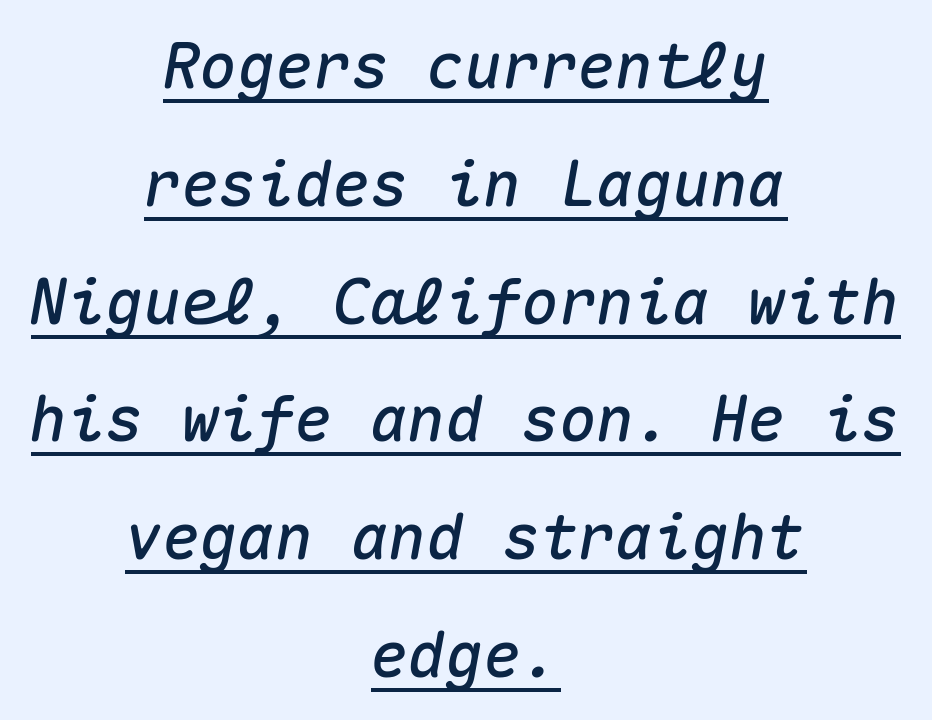
The image shows 63 px text type, italic (leaning right), monospaced; set centered, line spacing 1.87x, normal letter spacing, underlined; medium stroke contrast and a medium x-height.
